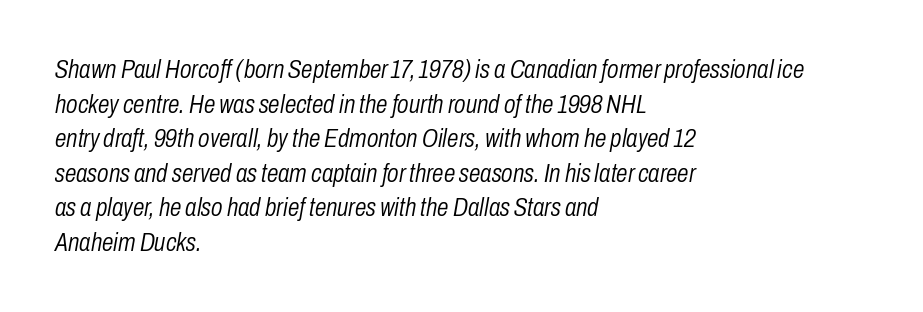
Is the stroke heavy? The answer is a plain regular-or-lighter. The lines in this sample share a left origin and differ only in where they stop. Does the lettering tilt? It does — this is italic. Quick note: underline off. Each new line begins a customary step beneath the previous one. Short note: letters normally spaced.
